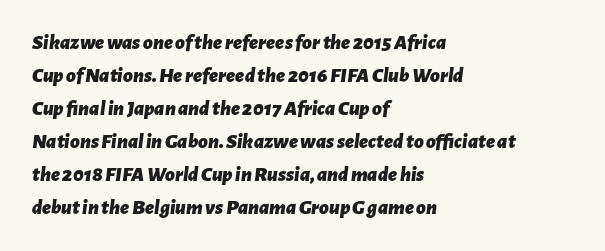
The image shows 21 px bold type, italic (leaning right); set left-aligned, normal line spacing (1.57x), normal letter spacing, not underlined.
